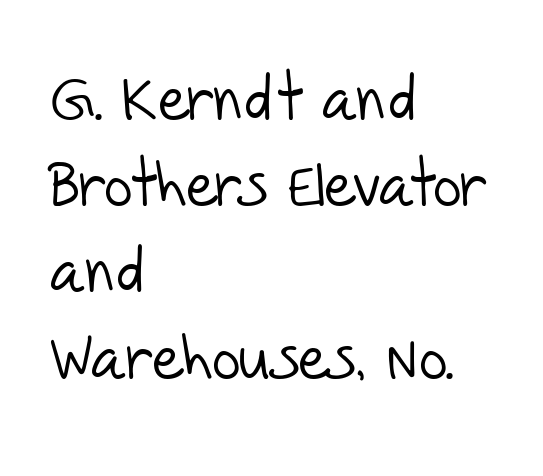
{"serif": "no", "bold": "no", "weight": "light", "width": "normal", "stroke_contrast": "low", "x_height": "large", "monospaced": "no", "underline": "no", "align": "left", "line_spacing": "normal", "line_spacing_ratio": 1.39, "letter_spacing": "normal", "letter_spacing_em": 0.0, "glyph_px": 62}
